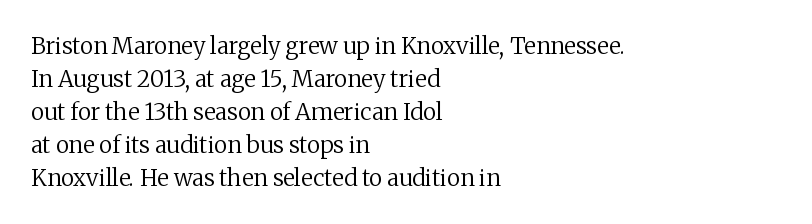
{"italic": "no", "bold": "no", "underline": "no", "align": "left", "line_spacing": "normal", "line_spacing_ratio": 1.43, "letter_spacing": "normal", "letter_spacing_em": 0.0, "glyph_px": 23}
